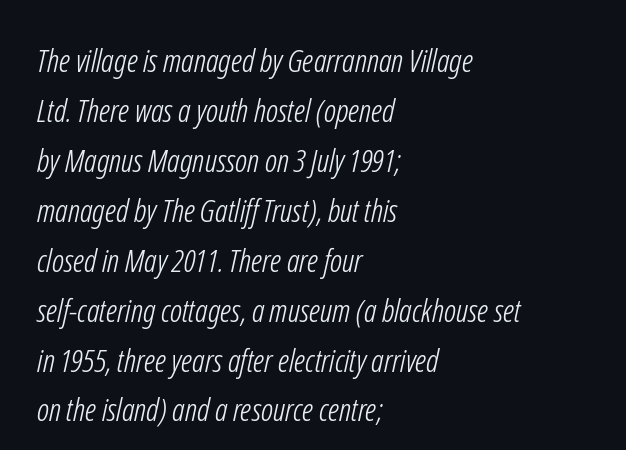
{"serif": "no", "bold": "no", "weight": "light", "width": "condensed", "stroke_contrast": "low", "x_height": "medium", "monospaced": "no", "underline": "no", "align": "left", "line_spacing": "normal", "line_spacing_ratio": 1.56, "letter_spacing": "normal", "letter_spacing_em": 0.0, "glyph_px": 32}
